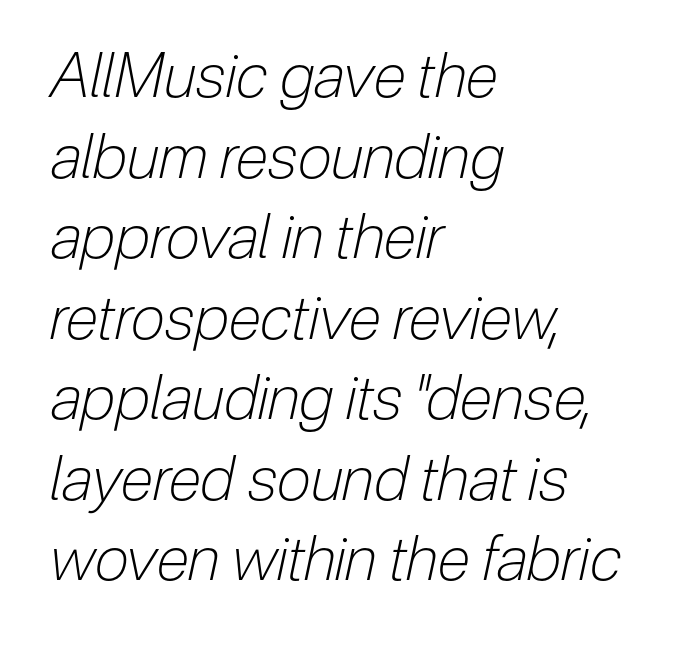
The passage shown stacks its lines at a standard gap. When letters slant like this, we call the style italic. Stems here are at most as thick as an everyday book face. No word sits above an underline.
